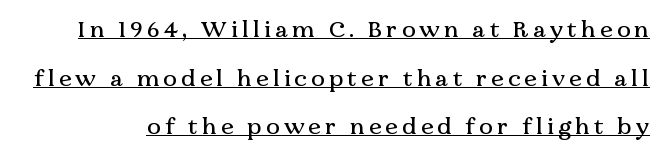
Quick note: not italic, upright. The typesetter has applied underlining to the passage shown. A typesetter would call this leading open, well beyond the default.
